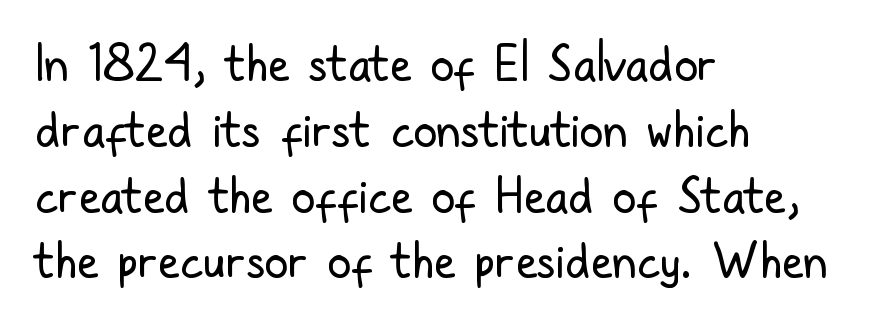
The image shows 48 px regular-weight, condensed sans-serif type, upright; set left-aligned, normal line spacing (1.37x), normal letter spacing, not underlined; low stroke contrast and a medium x-height.
